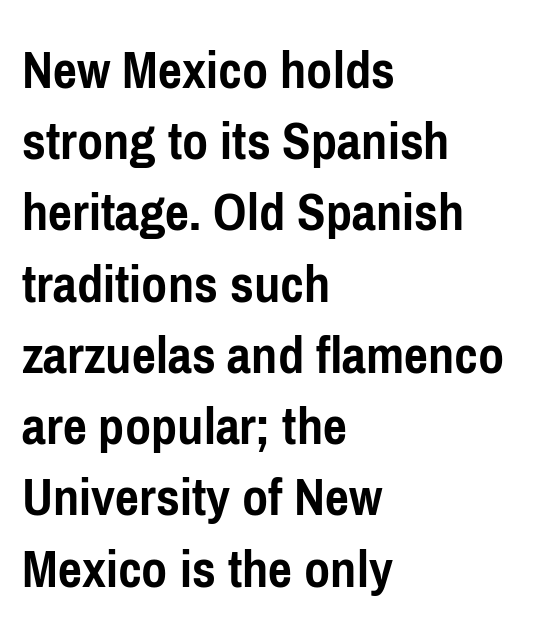
{"serif": "no", "italic": "no", "bold": "yes", "weight": "semibold", "width": "condensed", "stroke_contrast": "low", "x_height": "medium", "monospaced": "no", "underline": "no", "align": "left", "line_spacing": "normal", "line_spacing_ratio": 1.25, "letter_spacing": "normal", "letter_spacing_em": 0.0, "glyph_px": 57}
